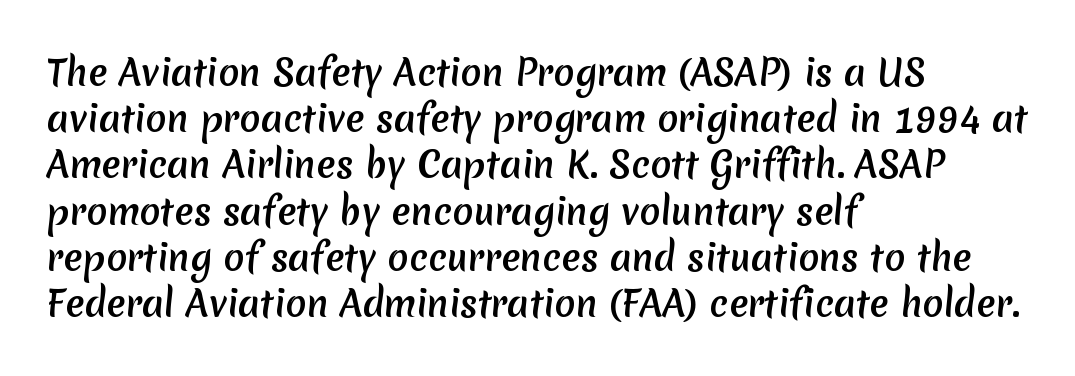
Q: Is the typeface a serif or a sans-serif typeface? A: Sans-serif.
Q: Is the text underlined? A: No.
Q: How is the paragraph aligned? A: Left-aligned.
Q: Is the spacing between letters normal or unusually wide? A: Normal.
Q: Is the spacing between lines tight, normal or loose? A: Normal.
Q: Width (condensed, normal, or wide)? A: Normal.
Q: Stroke contrast? A: Medium.
Q: x-height? A: Medium.
Q: Monospaced? A: No.
